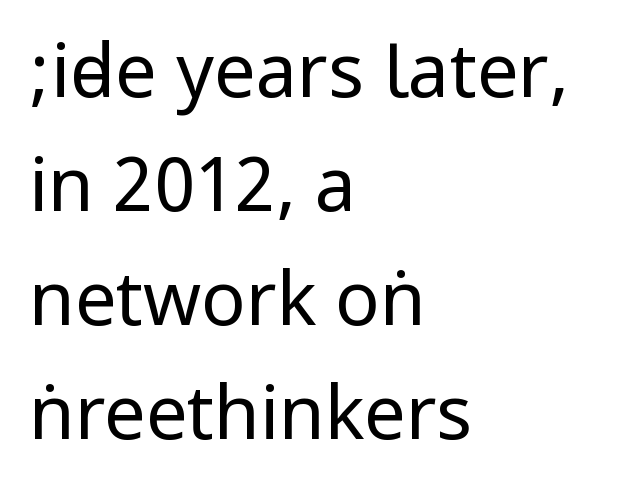
Q: Is the text bold? A: No.
Q: Is the text italic (slanted)? A: No, it is upright.
Q: Is the typeface a serif or a sans-serif typeface? A: Sans-serif.
Q: Is the text underlined? A: No.
Q: How is the paragraph aligned? A: Left-aligned.
Q: Is the spacing between letters normal or unusually wide? A: Normal.
Q: Is the spacing between lines tight, normal or loose? A: Normal.
Q: Width (condensed, normal, or wide)? A: Condensed.
Q: Stroke contrast? A: Low.
